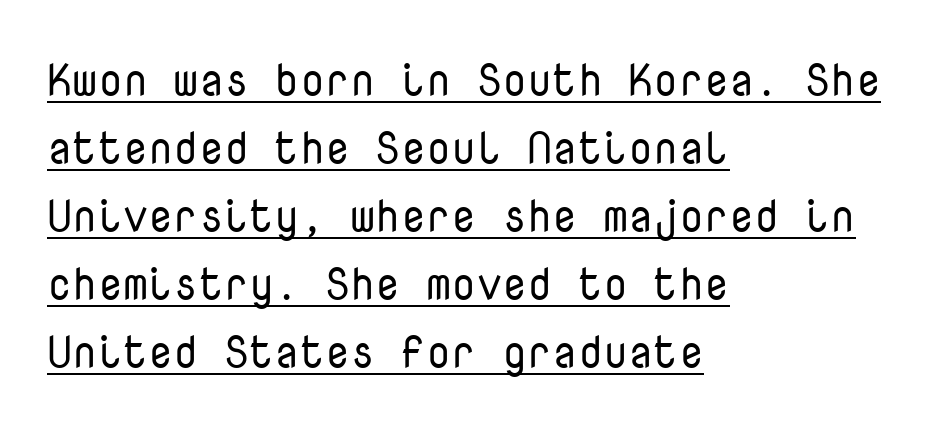
{"serif": "no", "italic": "no", "bold": "no", "weight": "regular", "width": "normal", "stroke_contrast": "low", "x_height": "medium", "monospaced": "yes", "underline": "yes", "align": "left", "line_spacing": "normal", "line_spacing_ratio": 1.51, "letter_spacing": "normal", "letter_spacing_em": 0.0, "glyph_px": 45}
